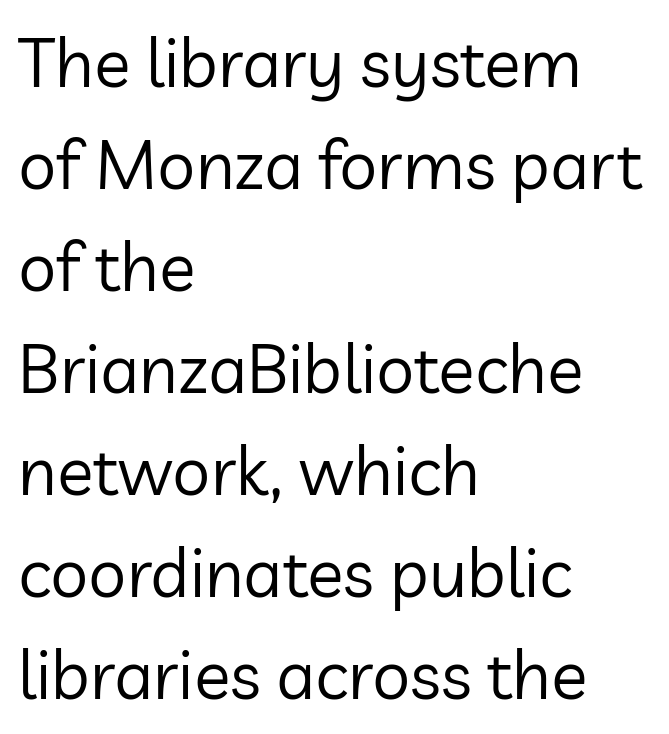
Q: Is the text bold? A: No.
Q: Is the text italic (slanted)? A: No, it is upright.
Q: Is the typeface a serif or a sans-serif typeface? A: Sans-serif.
Q: Is the text underlined? A: No.
Q: How is the paragraph aligned? A: Left-aligned.
Q: Is the spacing between letters normal or unusually wide? A: Normal.
Q: Is the spacing between lines tight, normal or loose? A: Normal.
Q: Width (condensed, normal, or wide)? A: Normal.
Q: Stroke contrast? A: Low.
Q: x-height? A: Medium.
Q: Monospaced? A: No.
